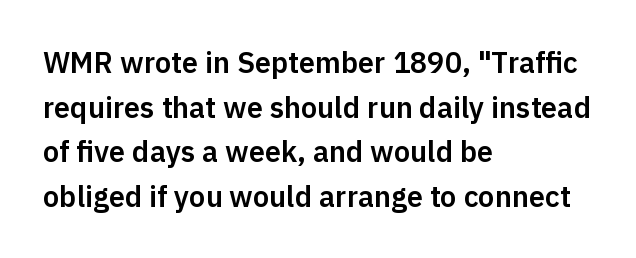
{"serif": "no", "italic": "no", "width": "normal", "stroke_contrast": "low", "x_height": "medium", "monospaced": "no", "underline": "no", "align": "left", "line_spacing": "normal", "line_spacing_ratio": 1.54, "letter_spacing": "normal", "letter_spacing_em": 0.0, "glyph_px": 29}
